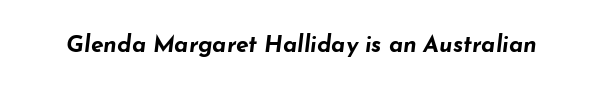
{"italic": "yes", "lean": "right", "slant_degrees": 7, "bold": "yes", "underline": "no", "letter_spacing": "normal", "letter_spacing_em": 0.0, "glyph_px": 23}
